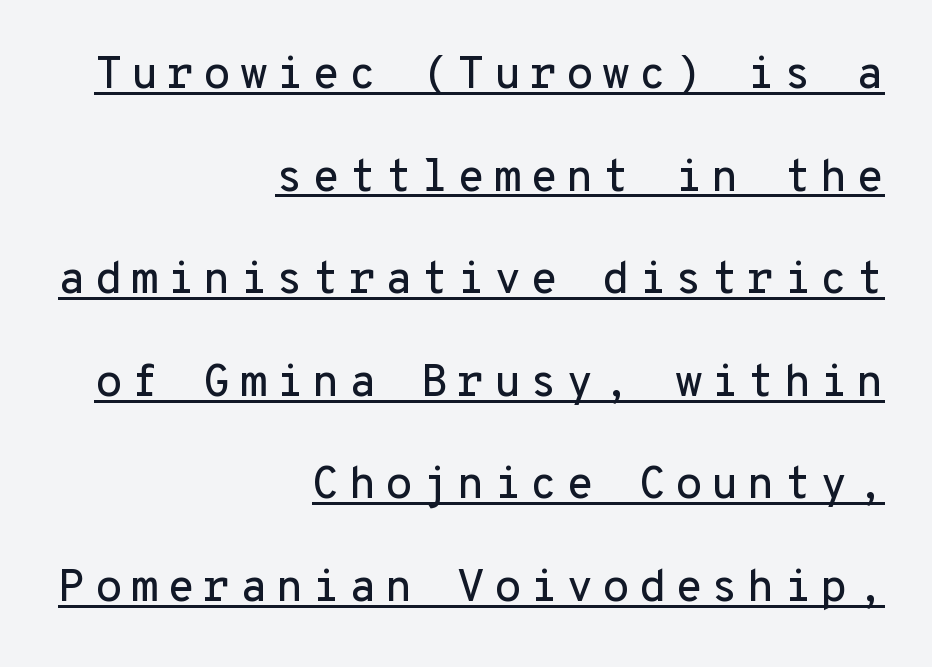
Q: Is the text italic (slanted)? A: No, it is upright.
Q: Is the typeface a serif or a sans-serif typeface? A: Sans-serif.
Q: Is the text underlined? A: Yes.
Q: How is the paragraph aligned? A: Right-aligned.
Q: Is the spacing between lines tight, normal or loose? A: Loose.
Q: Width (condensed, normal, or wide)? A: Normal.
Q: Stroke contrast? A: Low.
Q: x-height? A: Medium.
Q: Monospaced? A: Yes.
